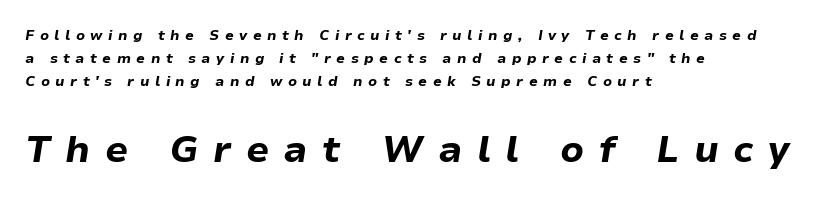
Quick note: italic. Words float on clear page, feet unadorned. Varying glyph widths throughout — classic text-font behaviour. The setting favours the left margin, as ordinary paragraphs usually do. Type size steps up from the first block to the second. Someone cranked the tracking dial way up on this one.
